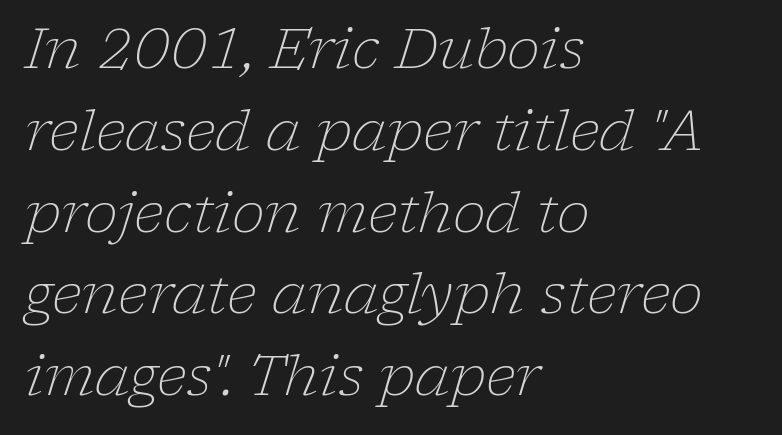
Q: Is the text bold? A: No.
Q: Is the text italic (slanted)? A: Yes, it leans right by about 17 degrees.
Q: Is the typeface a serif or a sans-serif typeface? A: Serif.
Q: Is the text underlined? A: No.
Q: How is the paragraph aligned? A: Left-aligned.
Q: Is the spacing between letters normal or unusually wide? A: Normal.
Q: Is the spacing between lines tight, normal or loose? A: Normal.
Q: Width (condensed, normal, or wide)? A: Normal.
Q: Stroke contrast? A: Low.
Q: x-height? A: Medium.
Q: Monospaced? A: No.
